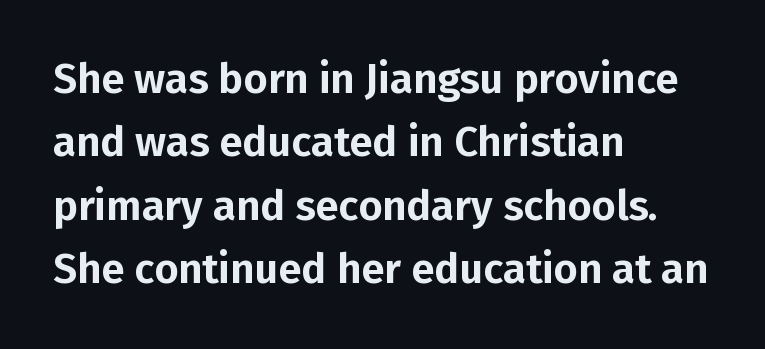
Q: Is the text italic (slanted)? A: No, it is upright.
Q: Is the typeface a serif or a sans-serif typeface? A: Sans-serif.
Q: Is the text underlined? A: No.
Q: How is the paragraph aligned? A: Left-aligned.
Q: Is the spacing between letters normal or unusually wide? A: Normal.
Q: Is the spacing between lines tight, normal or loose? A: Normal.
Q: Width (condensed, normal, or wide)? A: Normal.
Q: Stroke contrast? A: Low.
Q: x-height? A: Medium.
Q: Monospaced? A: No.
